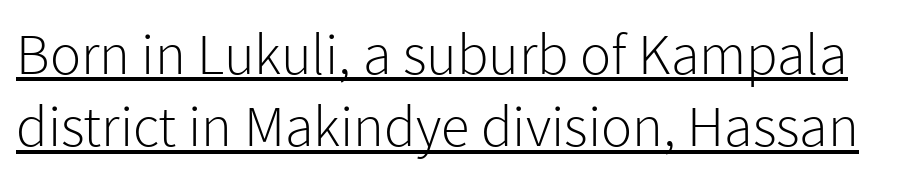
No chunkiness to these letters — they're not bold. Are there feet on the stems? There aren't — it's a sans. Vertically, the passage feels balanced, rows spaced as you'd expect. Caption: lettering with a line underneath.
